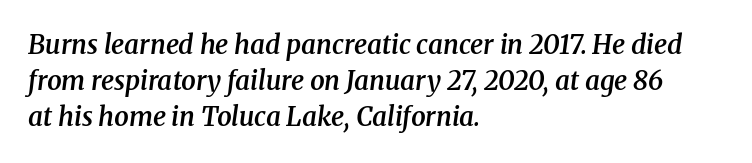
Teacher's note: observe the even left margin — that is flush-left alignment. A fair bit of extra ink — the face is semibold, not bold. Yep, that's italic — everything's leaning. Bare-footed words on every line. Look at the tracking — it's just the regular setting, nothing added. Does the leading feel generous? No, just average.
